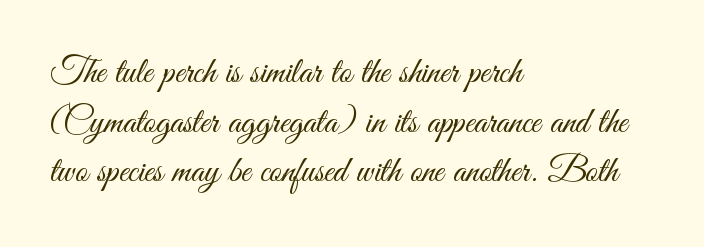
The image shows 37 px light, condensed sans-serif type; set left-aligned, normal line spacing (1.34x), normal letter spacing, not underlined; medium stroke contrast and a small x-height.
